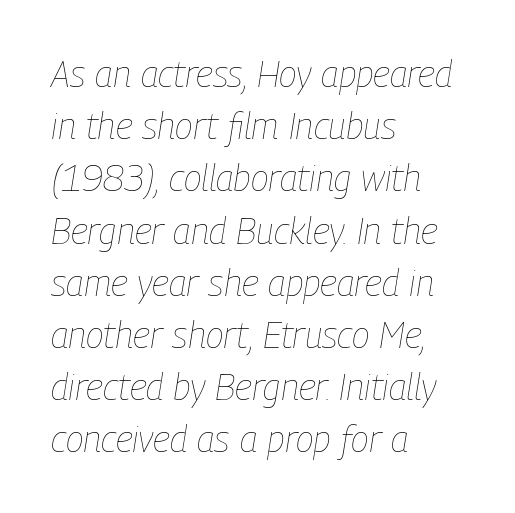
Think standard paragraph weight, or any step lighter than that. Vertically, the passage feels balanced, rows spaced as you'd expect. The font's italic variant was chosen for this text. Glyph-to-glyph distance matches everyday printed text. If you drew a ruler down the left edge, every line would touch it.
